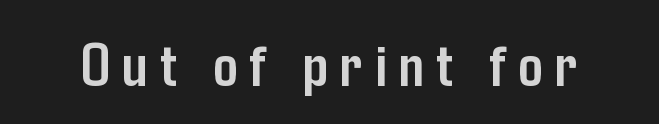
The lettering holds an erect, upright posture throughout. Compared with typical body copy, the letter spacing here is much looser. Note: no serifs on the glyphs. Do the characters align in a grid? No, the font is proportional.
